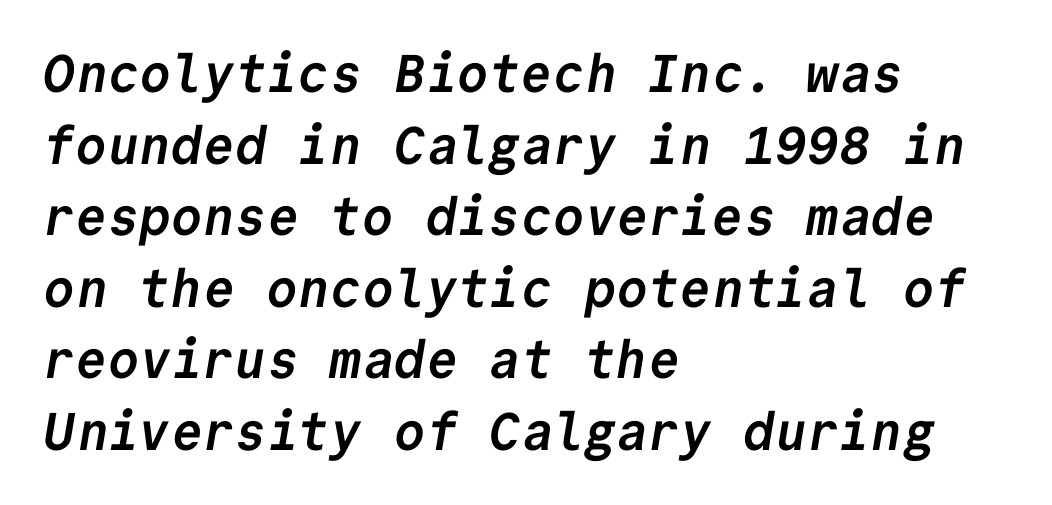
{"serif": "no", "bold": "yes", "weight": "semibold", "width": "normal", "stroke_contrast": "low", "x_height": "medium", "monospaced": "yes", "underline": "no", "align": "left", "line_spacing": "normal", "line_spacing_ratio": 1.35, "letter_spacing": "normal", "letter_spacing_em": 0.0, "glyph_px": 53}
